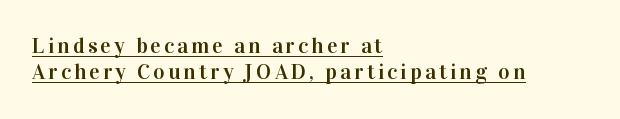
Line beginnings align vertically; line endings do not. Designer's note — italics off, roman on. Underlined type.
